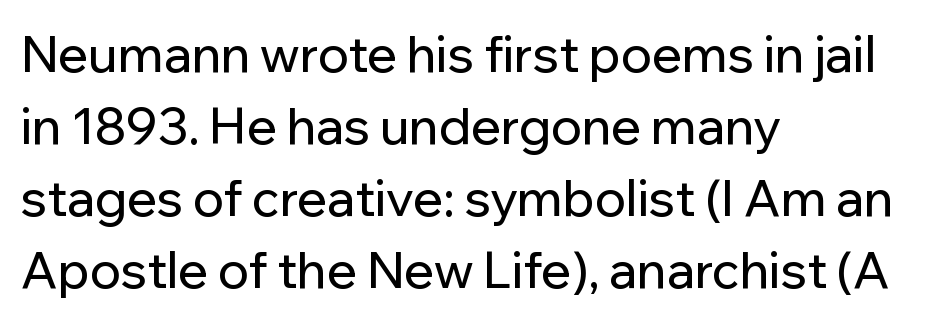
Grotesque or geometric, the face here clearly has no serifs. The zone under the glyphs is completely vacant. What's the leading like? Ordinary, nothing unusual. Each line starts at the same left margin while the right side varies. If you drew a line through each stem, it would be perfectly vertical. Think of a printed novel: that variable character pitch is what you see here.
